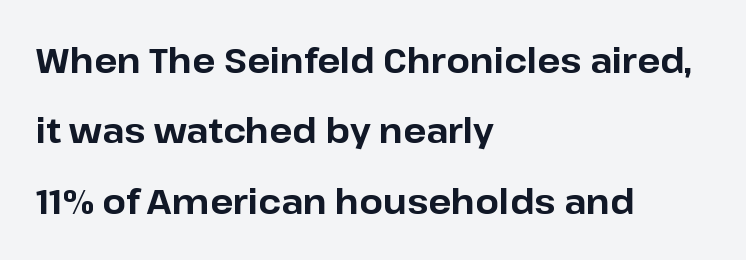
{"serif": "no", "italic": "no", "bold": "yes", "weight": "bold", "width": "normal", "stroke_contrast": "low", "x_height": "medium", "monospaced": "no", "underline": "no", "align": "left", "line_spacing": "loose", "line_spacing_ratio": 2.07, "letter_spacing": "normal", "letter_spacing_em": 0.0, "glyph_px": 34}
